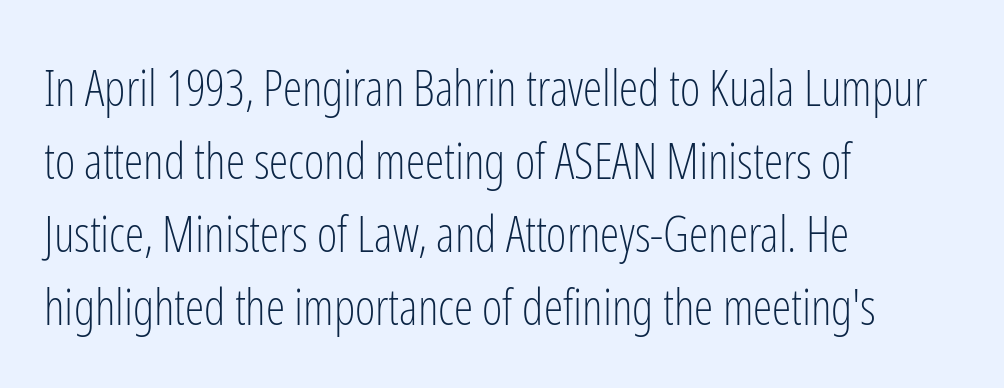
The image shows 49 px light, condensed sans-serif type, upright; set left-aligned, normal line spacing (1.49x), normal letter spacing, not underlined; low stroke contrast and a medium x-height.
